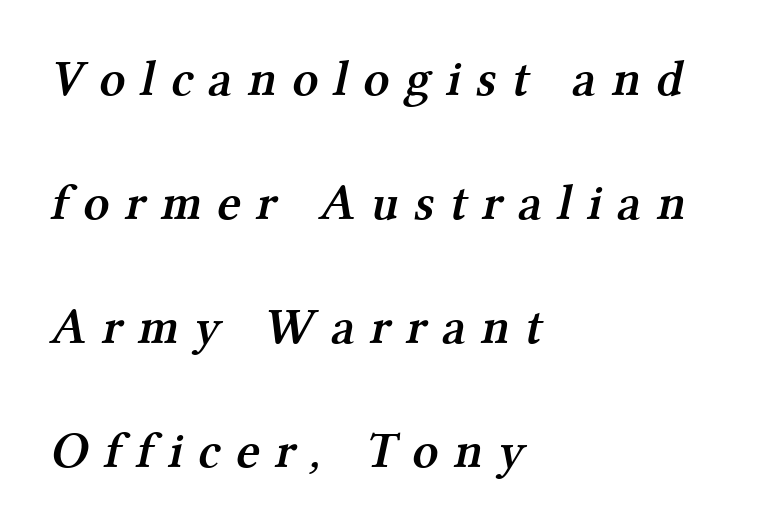
The image shows 51 px semibold serif type; set left-aligned, loose line spacing (2.43x), unusually wide letter spacing (+0.3 em), not underlined; medium stroke contrast and a medium x-height.
